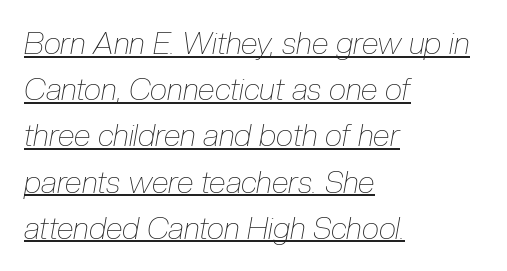
{"italic": "yes", "lean": "right", "slant_degrees": 10, "bold": "no", "weight": "thin", "width": "condensed", "stroke_contrast": "low", "x_height": "medium", "monospaced": "no", "underline": "yes", "align": "left", "line_spacing": "normal", "line_spacing_ratio": 1.49, "letter_spacing": "normal", "letter_spacing_em": 0.0, "glyph_px": 31}
